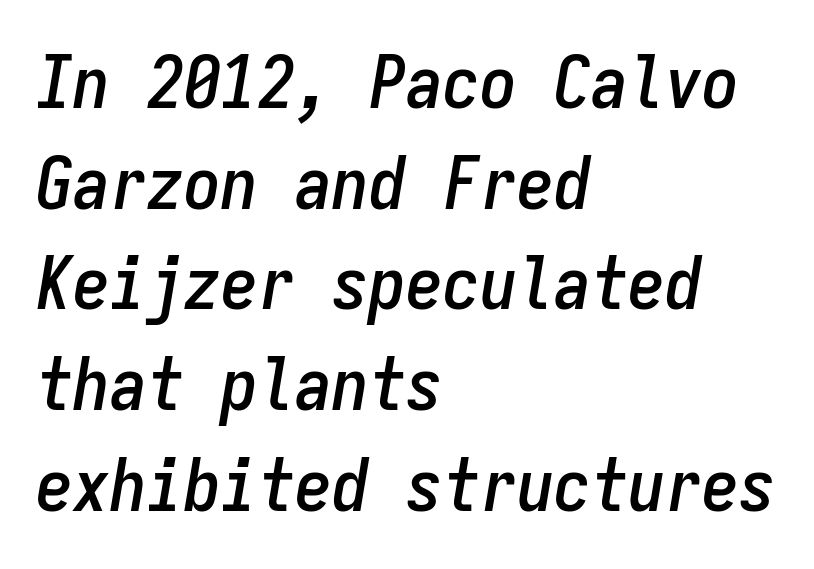
Q: Is the text italic (slanted)? A: Yes, it leans right by about 9 degrees.
Q: Is the text underlined? A: No.
Q: How is the paragraph aligned? A: Left-aligned.
Q: Is the spacing between letters normal or unusually wide? A: Normal.
Q: Is the spacing between lines tight, normal or loose? A: Normal.
Q: Width (condensed, normal, or wide)? A: Condensed.
Q: Stroke contrast? A: Low.
Q: x-height? A: Medium.
Q: Monospaced? A: Yes.
